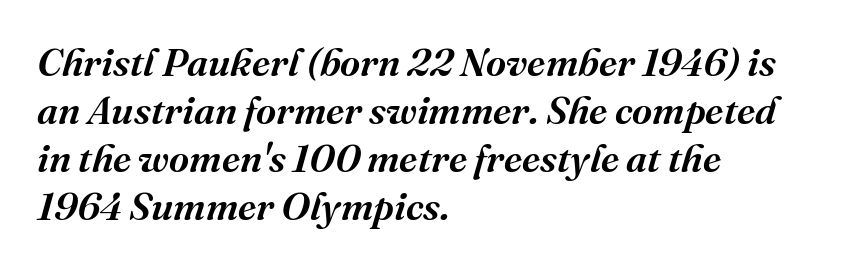
The image shows 39 px semibold serif type, italic (leaning right); set left-aligned, line spacing 1.23x, normal letter spacing, not underlined; medium stroke contrast and a medium x-height.
